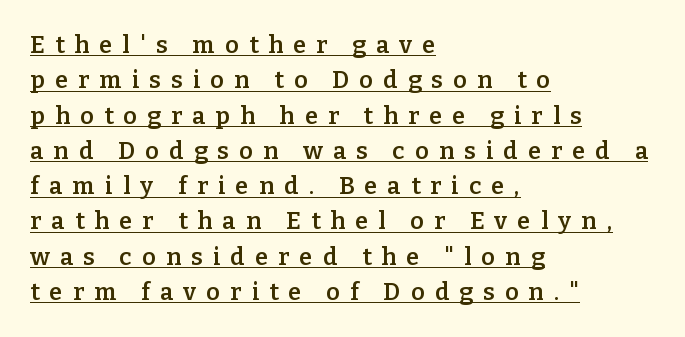
{"italic": "no", "bold": "semi", "underline": "yes", "align": "left", "line_spacing": "normal", "line_spacing_ratio": 1.47, "letter_spacing": "wide", "letter_spacing_em": 0.42, "glyph_px": 24}
